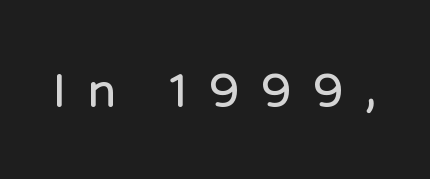
Q: Is the text italic (slanted)? A: No, it is upright.
Q: Is the typeface a serif or a sans-serif typeface? A: Sans-serif.
Q: Is the text underlined? A: No.
Q: Is the spacing between letters normal or unusually wide? A: Unusually wide.
Q: Width (condensed, normal, or wide)? A: Normal.
Q: Stroke contrast? A: Low.
Q: x-height? A: Medium.
Q: Monospaced? A: No.
